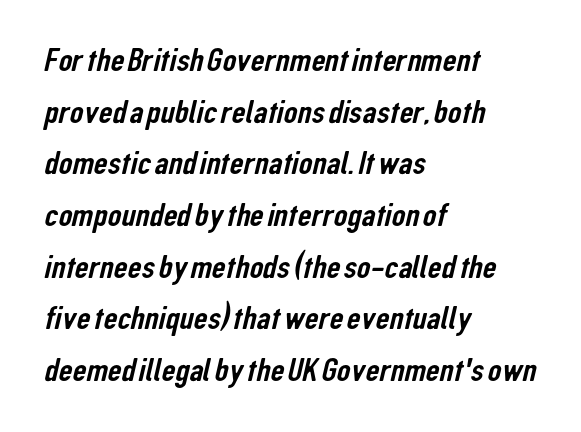
The gap between lines stays unmarked. One glance says typical: line gaps are just what's usual. The characters display no serif detailing; their extremities are plain. The face used here is proportionally spaced, like ordinary book or web type.
